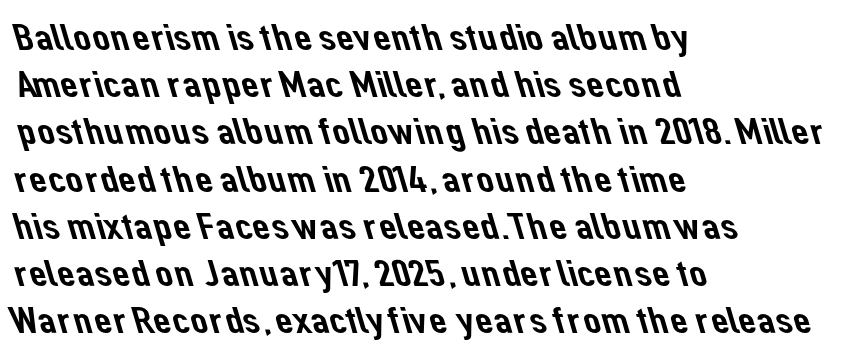
Spacing verdict: proportional, widths tailored to each character. In terms of letterform style, serifs are entirely absent. A classic flush-left, rag-right setting is used for this passage. Lines of text with bare space underneath. Observe the ordinary spacing: letters are neighbours, not strangers.
